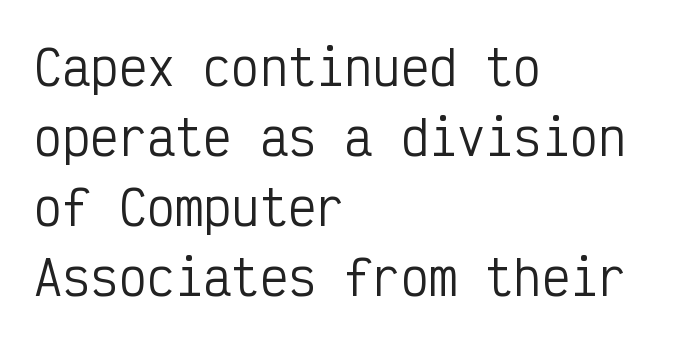
Regular leading. Is this a fixed-width face? Yes — each glyph sits in an identical cell. The letters stand upright; this is a roman face. Check the space under the baseline: it is left empty. This rendering uses left alignment, leaving the right contour irregular. Between one letter and the next there's only the usual sliver of space.
